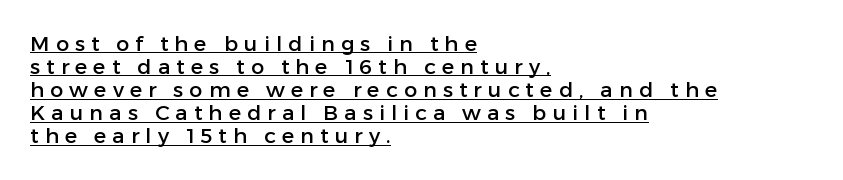
Q: Is the text italic (slanted)? A: No, it is upright.
Q: Is the text underlined? A: Yes.
Q: How is the paragraph aligned? A: Left-aligned.
Q: Is the spacing between letters normal or unusually wide? A: Unusually wide.
Q: Is the spacing between lines tight, normal or loose? A: Tight.
